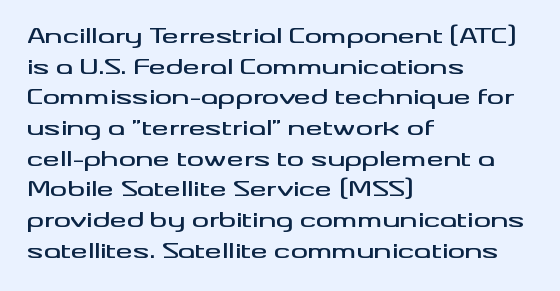
{"italic": "no", "underline": "no", "align": "left", "line_spacing": "normal", "line_spacing_ratio": 1.46, "letter_spacing": "normal", "letter_spacing_em": 0.0, "glyph_px": 21}
